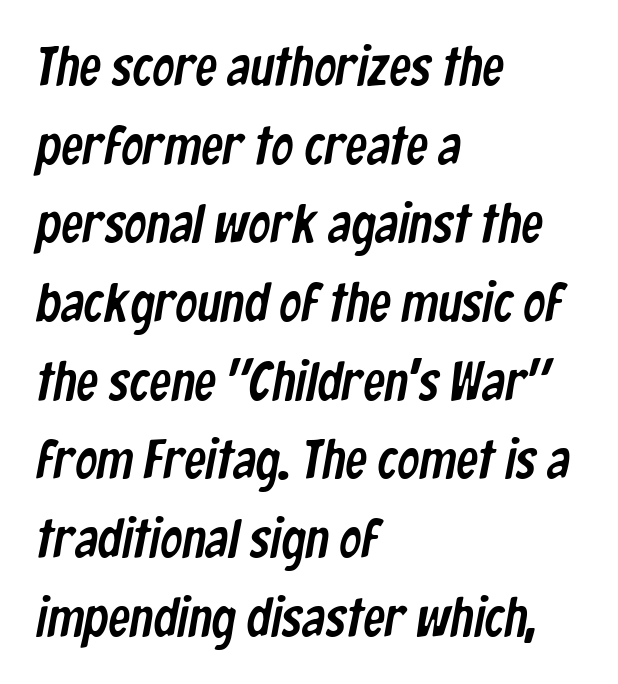
Vertical spacing — default. The rag falls on the right side of this text block. The rendering uses natural spacing where letterforms have individual widths. The area under the type is left untouched. The rendering shows plain stroke endings on the letterforms — a sans-serif design. Standard letterfit; no display-style spreading of the glyphs.
